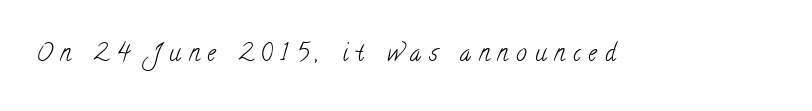
The image shows 24 px text type; set unusually wide letter spacing (+0.33 em), not underlined.
